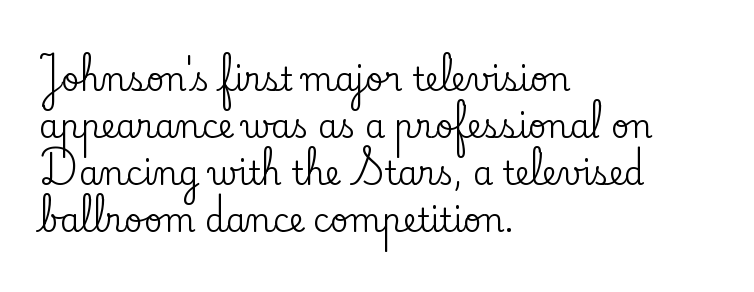
{"serif": "yes", "italic": "no", "width": "normal", "stroke_contrast": "low", "x_height": "small", "monospaced": "no", "underline": "no", "align": "left", "line_spacing": "normal", "line_spacing_ratio": 1.47, "letter_spacing": "normal", "letter_spacing_em": 0.0, "glyph_px": 32}
